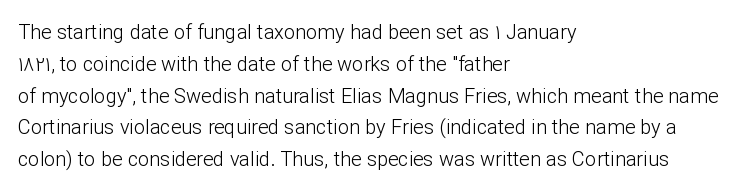
This is not heavy type; no bold has been used. Tracking here is standard; glyphs follow each other at the usual distance. Horizontal bands of white between lines are of average thickness. Underlining? Definitely not there. A student would call this left alignment; a typographer would say flush left, rag right.
